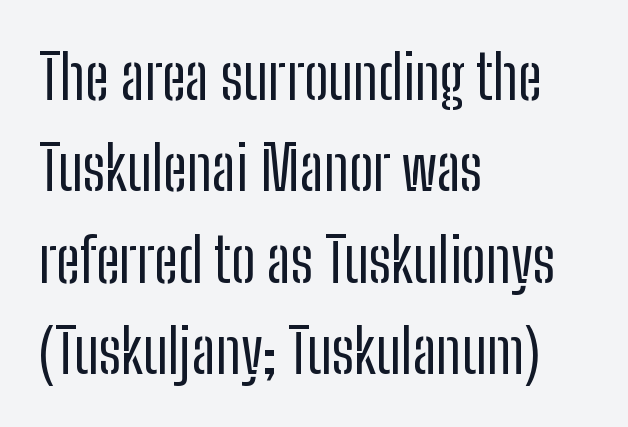
Q: Is the text bold? A: No.
Q: Is the text italic (slanted)? A: No, it is upright.
Q: Is the typeface a serif or a sans-serif typeface? A: Sans-serif.
Q: Is the text underlined? A: No.
Q: How is the paragraph aligned? A: Left-aligned.
Q: Is the spacing between letters normal or unusually wide? A: Normal.
Q: Is the spacing between lines tight, normal or loose? A: Normal.
Q: Width (condensed, normal, or wide)? A: Condensed.
Q: Stroke contrast? A: Low.
Q: x-height? A: Medium.
Q: Monospaced? A: No.
